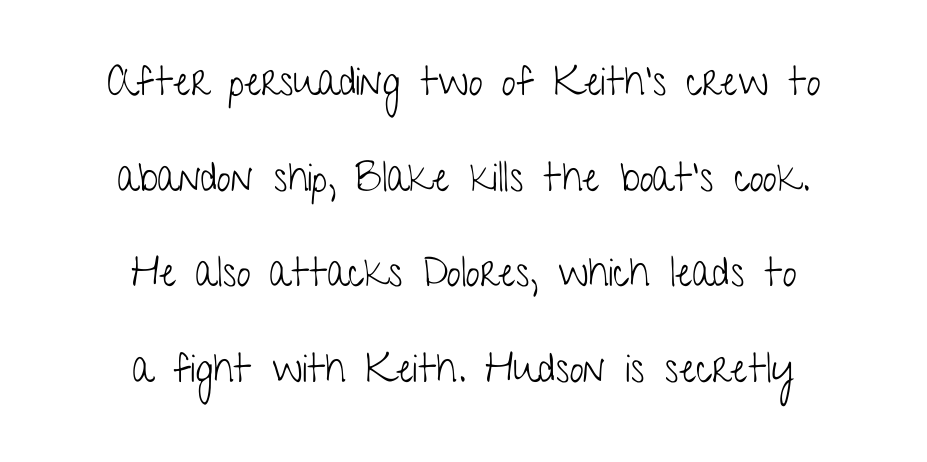
The image shows 40 px light, condensed sans-serif type, upright; set centered, loose line spacing (2.39x), normal letter spacing, not underlined; low stroke contrast and a medium x-height.
